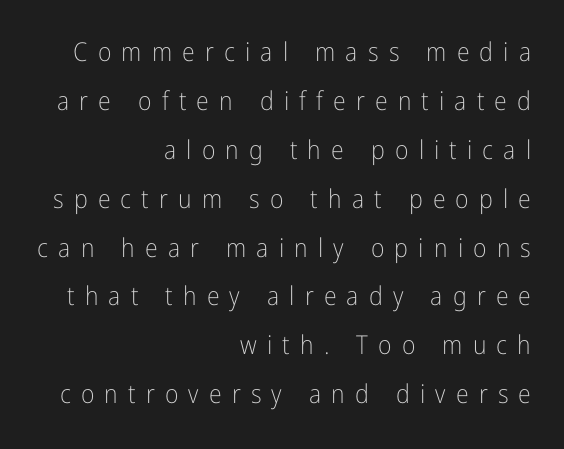
{"italic": "no", "bold": "no", "underline": "no", "align": "right", "line_spacing_ratio": 1.88, "letter_spacing": "wide", "letter_spacing_em": 0.39, "glyph_px": 26}
